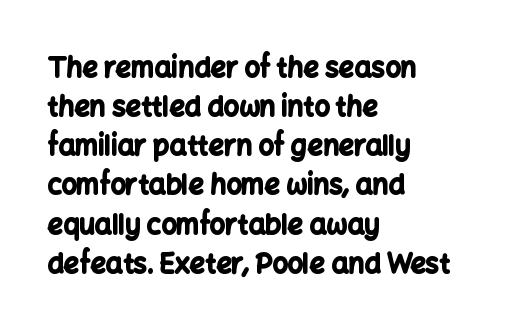
{"italic": "no", "bold": "yes", "underline": "no", "align": "left", "line_spacing": "normal", "line_spacing_ratio": 1.45, "letter_spacing": "normal", "letter_spacing_em": 0.0, "glyph_px": 27}
